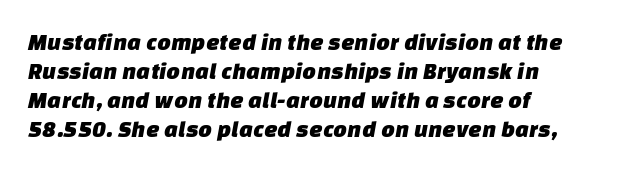
The image shows 24 px text type; set left-aligned, line spacing 1.21x, normal letter spacing, not underlined.
